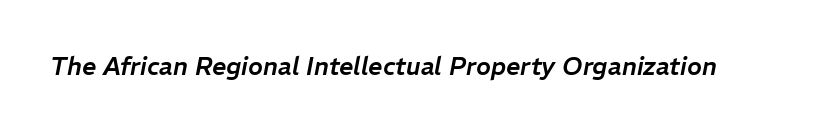
The image shows 25 px text type, italic (leaning right); set normal letter spacing, not underlined.
